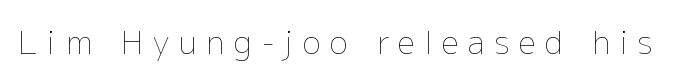
The image shows 31 px thin type, upright; set unusually wide letter spacing (+0.31 em), not underlined; low stroke contrast and a medium x-height.
